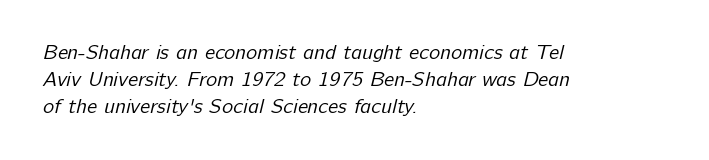
Q: Is the text bold? A: No.
Q: Is the text underlined? A: No.
Q: How is the paragraph aligned? A: Left-aligned.
Q: Is the spacing between letters normal or unusually wide? A: Normal.
Q: Is the spacing between lines tight, normal or loose? A: Normal.
